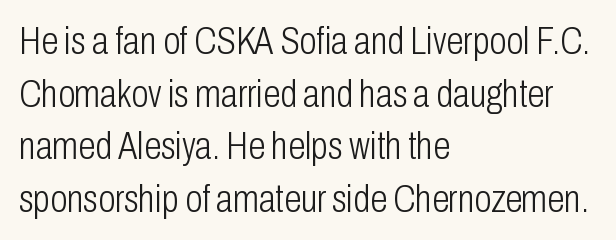
{"serif": "no", "italic": "no", "bold": "no", "weight": "light", "width": "condensed", "stroke_contrast": "low", "x_height": "medium", "monospaced": "no", "underline": "no", "align": "left", "line_spacing": "normal", "line_spacing_ratio": 1.35, "letter_spacing": "normal", "letter_spacing_em": 0.0, "glyph_px": 39}
